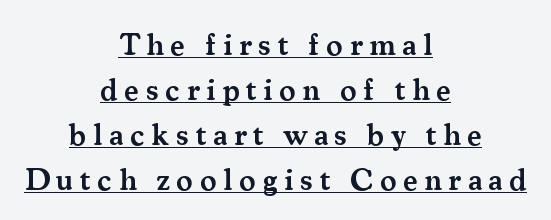
{"serif": "yes", "italic": "no", "bold": "semi", "weight": "semibold", "width": "normal", "stroke_contrast": "medium", "x_height": "small", "monospaced": "no", "underline": "yes", "align": "center", "line_spacing": "normal", "line_spacing_ratio": 1.45, "letter_spacing": "wide", "letter_spacing_em": 0.21, "glyph_px": 31}
